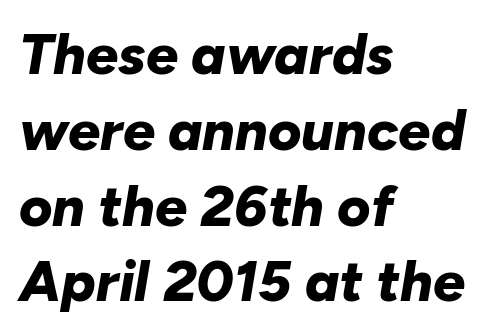
{"italic": "yes", "lean": "right", "slant_degrees": 10, "bold": "yes", "weight": "bold", "width": "normal", "stroke_contrast": "low", "x_height": "medium", "monospaced": "no", "underline": "no", "align": "left", "line_spacing": "normal", "line_spacing_ratio": 1.33, "letter_spacing": "normal", "letter_spacing_em": 0.0, "glyph_px": 57}
